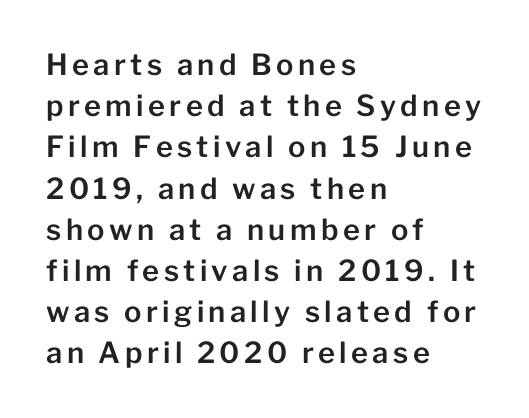
Q: Is the text italic (slanted)? A: No, it is upright.
Q: Is the typeface a serif or a sans-serif typeface? A: Sans-serif.
Q: Is the text underlined? A: No.
Q: How is the paragraph aligned? A: Left-aligned.
Q: Is the spacing between lines tight, normal or loose? A: Normal.
Q: Width (condensed, normal, or wide)? A: Normal.
Q: Stroke contrast? A: Low.
Q: x-height? A: Medium.
Q: Monospaced? A: No.
